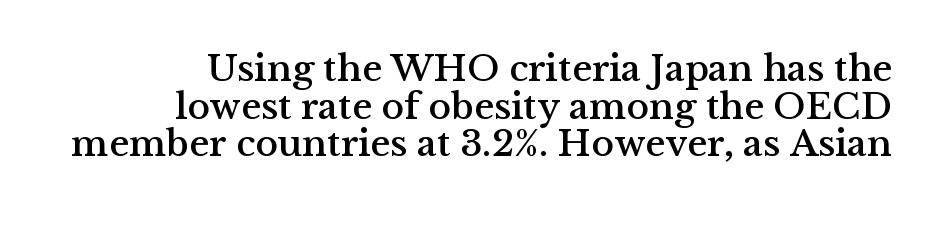
Q: Is the text italic (slanted)? A: No, it is upright.
Q: Is the typeface a serif or a sans-serif typeface? A: Serif.
Q: Is the text underlined? A: No.
Q: How is the paragraph aligned? A: Right-aligned.
Q: Is the spacing between letters normal or unusually wide? A: Normal.
Q: Is the spacing between lines tight, normal or loose? A: Tight.
Q: Width (condensed, normal, or wide)? A: Normal.
Q: Stroke contrast? A: Medium.
Q: x-height? A: Medium.
Q: Monospaced? A: No.
